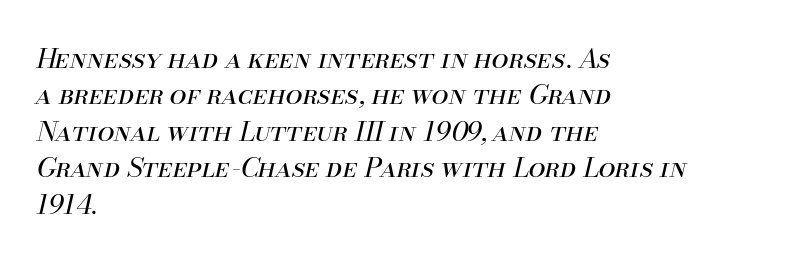
Unbolded letterforms with no extra heft. This is oblique type, the kind used for emphasis or titles. A clean baseline with only descenders dipping below it. Left-aligned paragraph, ragged on the right.
